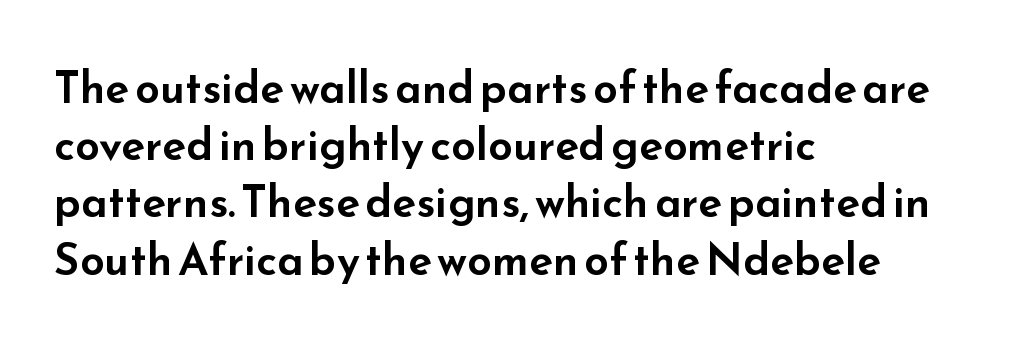
This sample uses an upright cut, with every glyph sitting square on the baseline. One glance says typical: line gaps are just what's usual. Do the characters align in a grid? No, the font is proportional. Reading down the block, your eye returns to a fixed left position each line.
